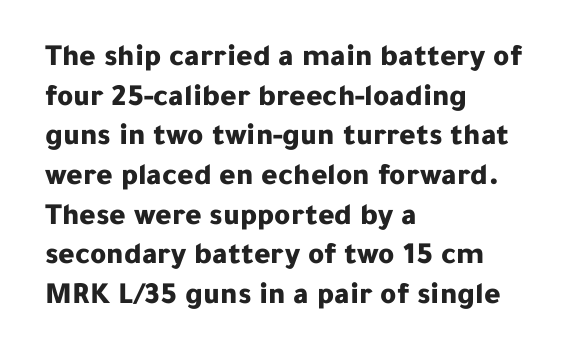
Typographically, this falls in the sans-serif category. Regular leading. Each letter keeps its own natural width here, so spacing adapts to shape. Descenders hang freely into open space. Summary of weight: heavy, a full bold. Quick note: not italic, upright.
